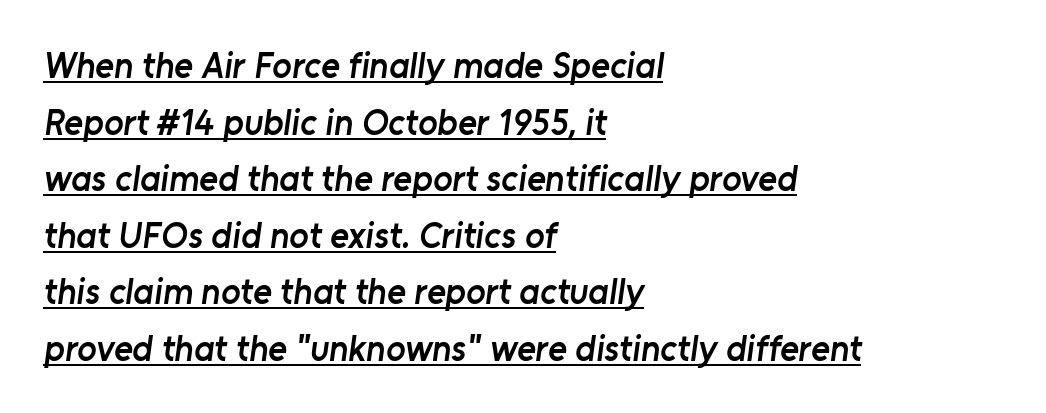
Q: Is the text bold? A: Semi-bold.
Q: Is the typeface a serif or a sans-serif typeface? A: Sans-serif.
Q: Is the text underlined? A: Yes.
Q: How is the paragraph aligned? A: Left-aligned.
Q: Is the spacing between letters normal or unusually wide? A: Normal.
Q: Is the spacing between lines tight, normal or loose? A: Normal.
Q: Width (condensed, normal, or wide)? A: Normal.
Q: Stroke contrast? A: Low.
Q: x-height? A: Medium.
Q: Monospaced? A: No.
